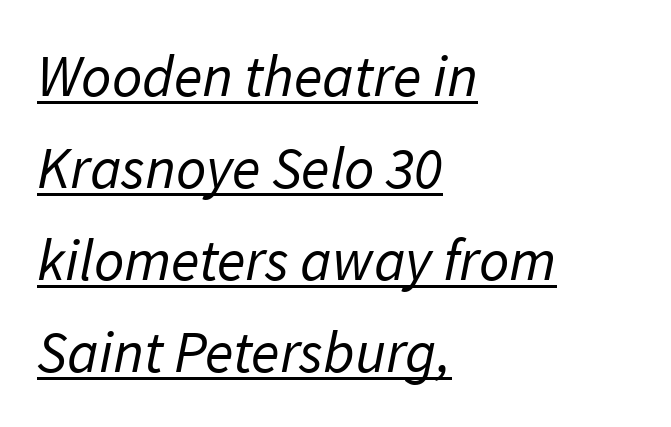
{"serif": "no", "bold": "no", "weight": "regular", "width": "normal", "stroke_contrast": "low", "x_height": "medium", "monospaced": "no", "underline": "yes", "align": "left", "line_spacing": "normal", "line_spacing_ratio": 1.56, "letter_spacing": "normal", "letter_spacing_em": 0.0, "glyph_px": 59}
